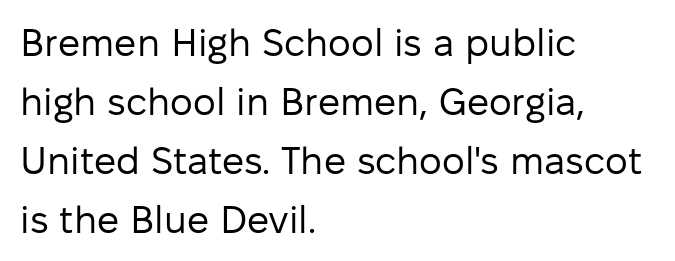
The image shows 39 px regular-weight sans-serif type, upright; set left-aligned, normal line spacing (1.51x), normal letter spacing, not underlined; low stroke contrast and a medium x-height.
